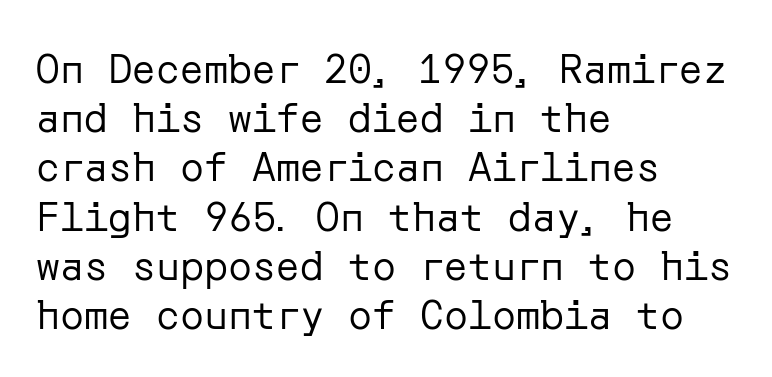
{"serif": "no", "italic": "no", "bold": "no", "weight": "regular", "width": "normal", "stroke_contrast": "low", "x_height": "medium", "underline": "no", "align": "left", "line_spacing_ratio": 1.23, "letter_spacing": "normal", "letter_spacing_em": 0.0, "glyph_px": 40}
